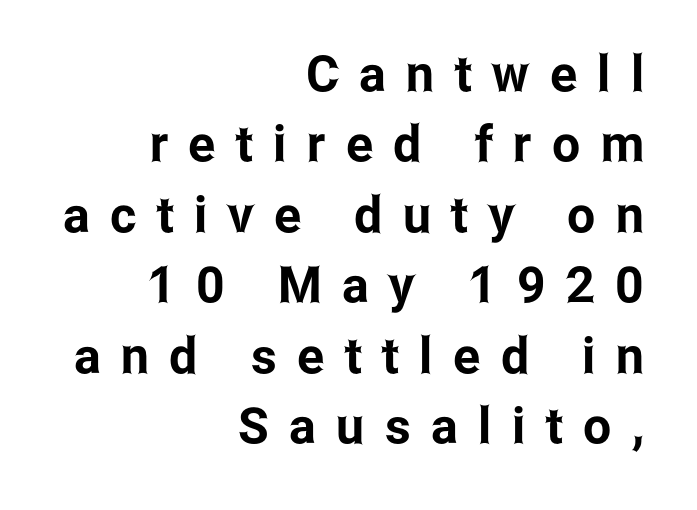
{"serif": "no", "italic": "no", "width": "condensed", "stroke_contrast": "low", "x_height": "medium", "monospaced": "no", "underline": "no", "align": "right", "line_spacing": "normal", "line_spacing_ratio": 1.41, "letter_spacing": "wide", "letter_spacing_em": 0.41, "glyph_px": 50}
